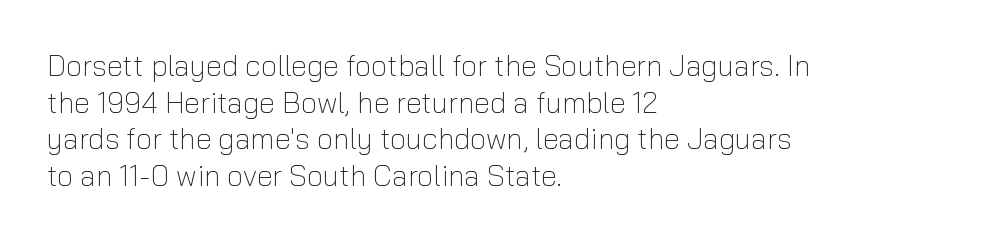
The image shows 29 px light sans-serif type, upright; set left-aligned, normal line spacing (1.26x), normal letter spacing, not underlined; low stroke contrast and a medium x-height.
